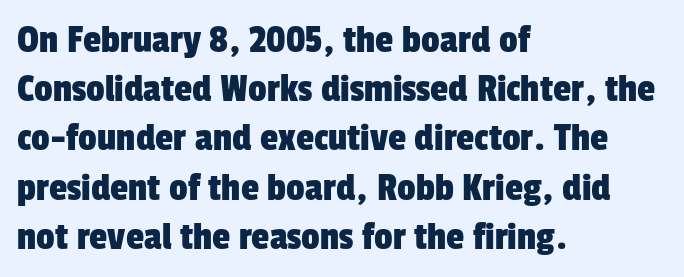
The image shows 41 px condensed sans-serif type; set left-aligned, line spacing 1.2x, normal letter spacing, not underlined; low stroke contrast and a medium x-height.
